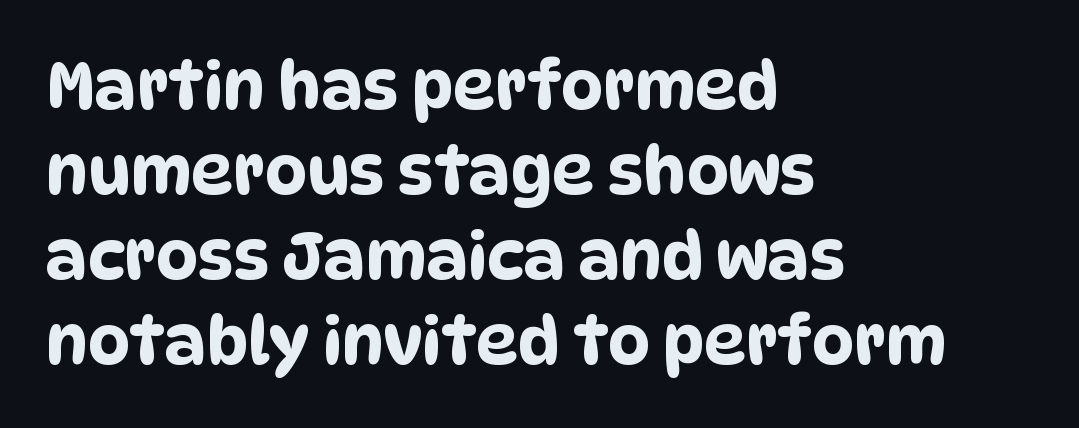
The image shows 66 px condensed sans-serif type; set left-aligned, normal line spacing (1.29x), normal letter spacing, not underlined; low stroke contrast and a large x-height.
